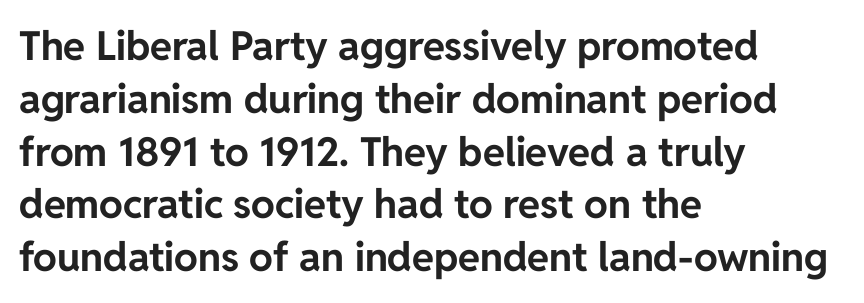
Q: Is the text bold? A: Yes.
Q: Is the text italic (slanted)? A: No, it is upright.
Q: Is the typeface a serif or a sans-serif typeface? A: Sans-serif.
Q: Is the text underlined? A: No.
Q: How is the paragraph aligned? A: Left-aligned.
Q: Is the spacing between letters normal or unusually wide? A: Normal.
Q: Is the spacing between lines tight, normal or loose? A: Normal.
Q: Width (condensed, normal, or wide)? A: Normal.
Q: Stroke contrast? A: Low.
Q: x-height? A: Medium.
Q: Monospaced? A: No.
